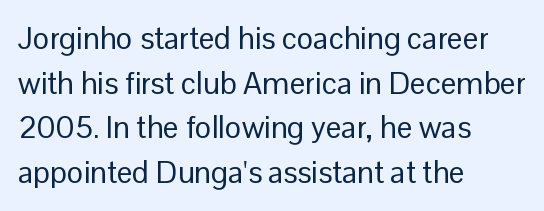
Q: Is the text bold? A: No.
Q: Is the text italic (slanted)? A: No, it is upright.
Q: Is the typeface a serif or a sans-serif typeface? A: Sans-serif.
Q: Is the text underlined? A: No.
Q: How is the paragraph aligned? A: Left-aligned.
Q: Is the spacing between letters normal or unusually wide? A: Normal.
Q: Is the spacing between lines tight, normal or loose? A: Normal.
Q: Width (condensed, normal, or wide)? A: Normal.
Q: Stroke contrast? A: Low.
Q: x-height? A: Medium.
Q: Monospaced? A: No.
